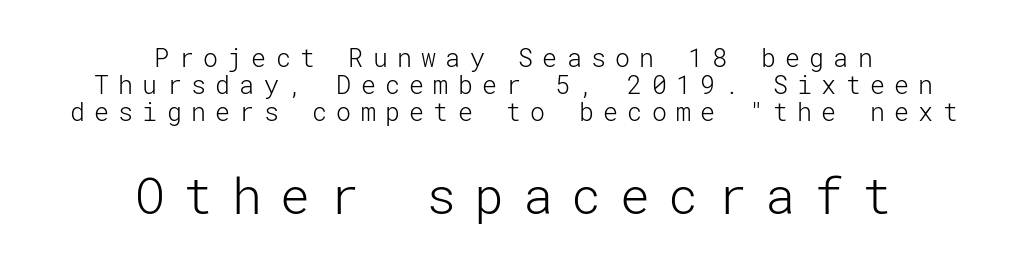
The image shows 50 px light sans-serif type, upright; set centered, tight line spacing (1.08x), unusually wide letter spacing (+0.37 em), not underlined; the second (bottom) block is 2.0x larger; low stroke contrast and a medium x-height.
